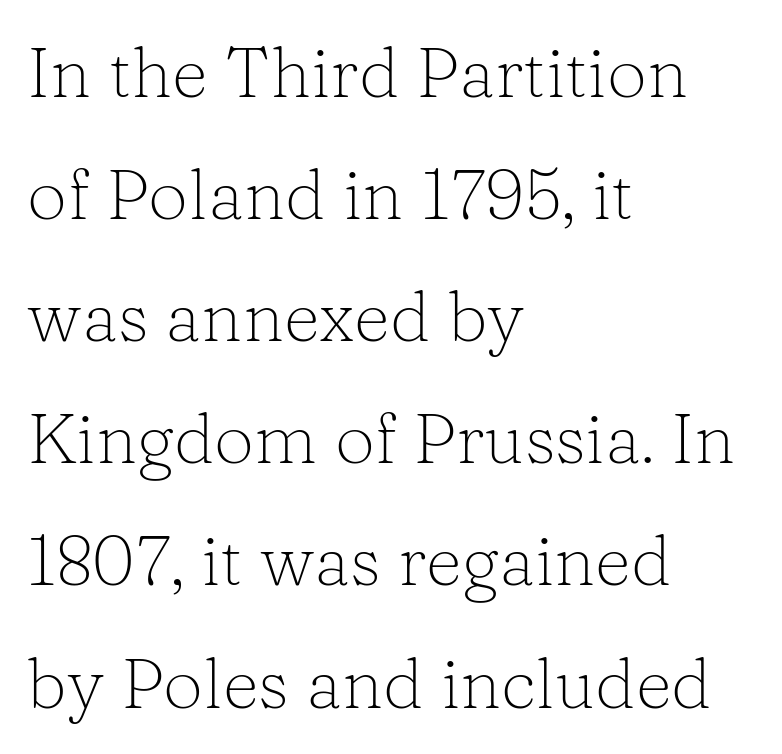
The image shows 71 px light serif type, upright; set left-aligned, line spacing 1.72x, normal letter spacing, not underlined; low stroke contrast and a medium x-height.
